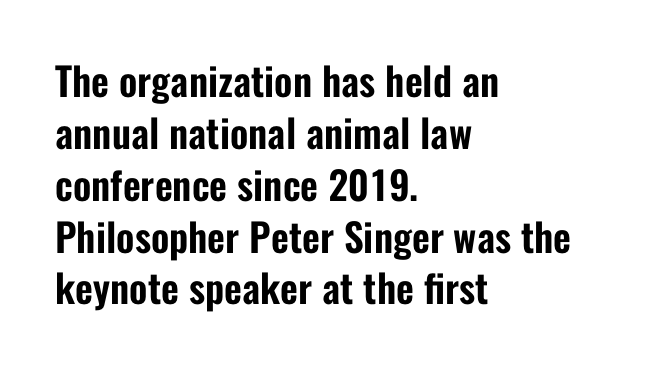
Q: Is the text italic (slanted)? A: No, it is upright.
Q: Is the typeface a serif or a sans-serif typeface? A: Sans-serif.
Q: Is the text underlined? A: No.
Q: How is the paragraph aligned? A: Left-aligned.
Q: Is the spacing between letters normal or unusually wide? A: Normal.
Q: Is the spacing between lines tight, normal or loose? A: Normal.
Q: Width (condensed, normal, or wide)? A: Condensed.
Q: Stroke contrast? A: Low.
Q: x-height? A: Medium.
Q: Monospaced? A: No.
